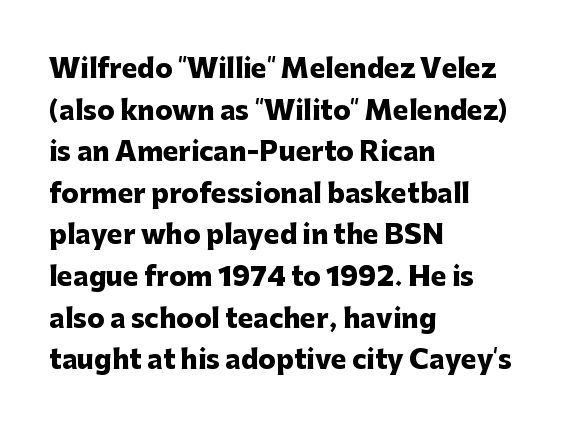
When letters stand straight like this, we call the style roman or upright. Successive baselines arrive at the customary interval. This rendering uses left alignment, leaving the right contour irregular. Notice how thick the strokes are: this is what a full bold looks like.
